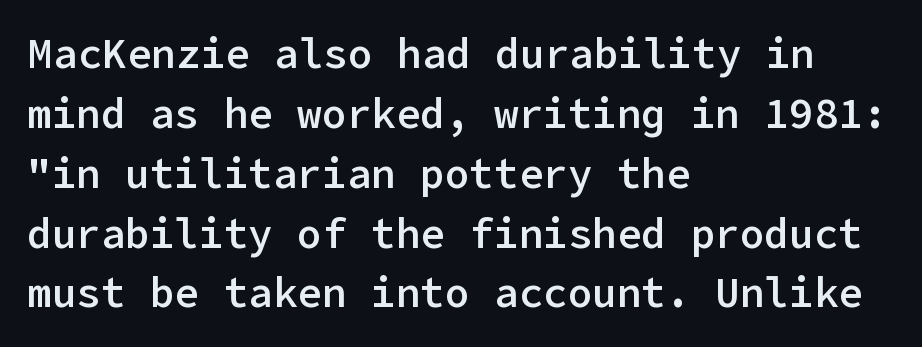
Q: Is the text bold? A: Semi-bold.
Q: Is the text italic (slanted)? A: No, it is upright.
Q: Is the typeface a serif or a sans-serif typeface? A: Sans-serif.
Q: Is the text underlined? A: No.
Q: How is the paragraph aligned? A: Left-aligned.
Q: Is the spacing between letters normal or unusually wide? A: Normal.
Q: Is the spacing between lines tight, normal or loose? A: Normal.
Q: Width (condensed, normal, or wide)? A: Normal.
Q: Stroke contrast? A: Low.
Q: x-height? A: Medium.
